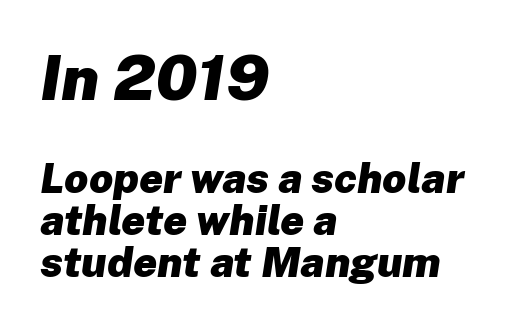
Closely set lines give the paragraph a compact silhouette. Students, this is bold: see how much ink each stroke carries. Proportional: the letters do not fall into vertical columns. Line starts are locked; line ends wander. Which chunk is bigger? The first one — the top block dwarfs the bottom. Tracking value appears to be zero — textbook default spacing.
